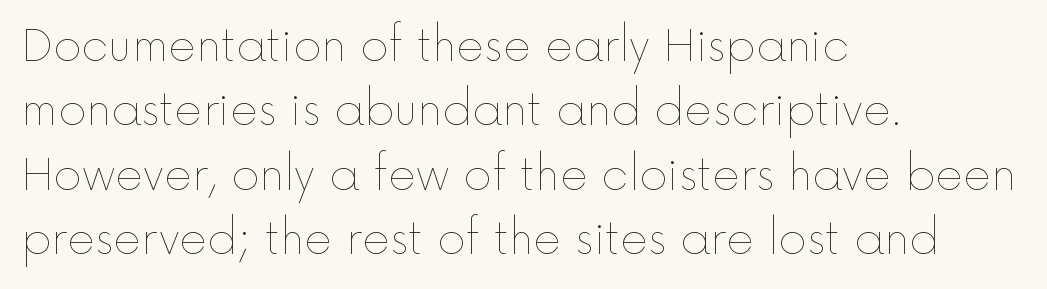
{"italic": "no", "bold": "no", "weight": "thin", "width": "normal", "x_height": "medium", "monospaced": "no", "underline": "no", "align": "left", "line_spacing": "normal", "line_spacing_ratio": 1.5, "letter_spacing": "normal", "letter_spacing_em": 0.0, "glyph_px": 43}
